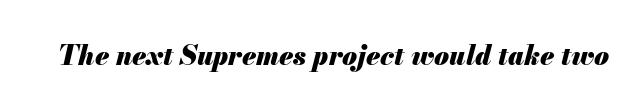
{"italic": "yes", "lean": "right", "slant_degrees": 13, "bold": "yes", "underline": "no", "letter_spacing": "normal", "letter_spacing_em": 0.0, "glyph_px": 27}
